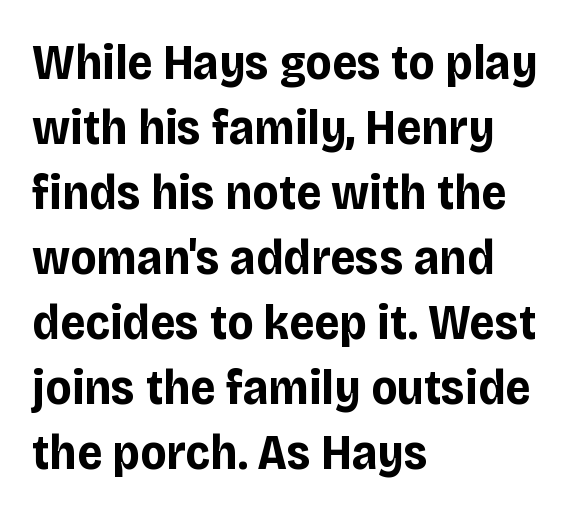
{"serif": "no", "italic": "no", "bold": "yes", "weight": "bold", "width": "normal", "stroke_contrast": "low", "x_height": "large", "monospaced": "no", "underline": "no", "align": "left", "line_spacing": "normal", "line_spacing_ratio": 1.3, "letter_spacing": "normal", "letter_spacing_em": 0.0, "glyph_px": 50}
